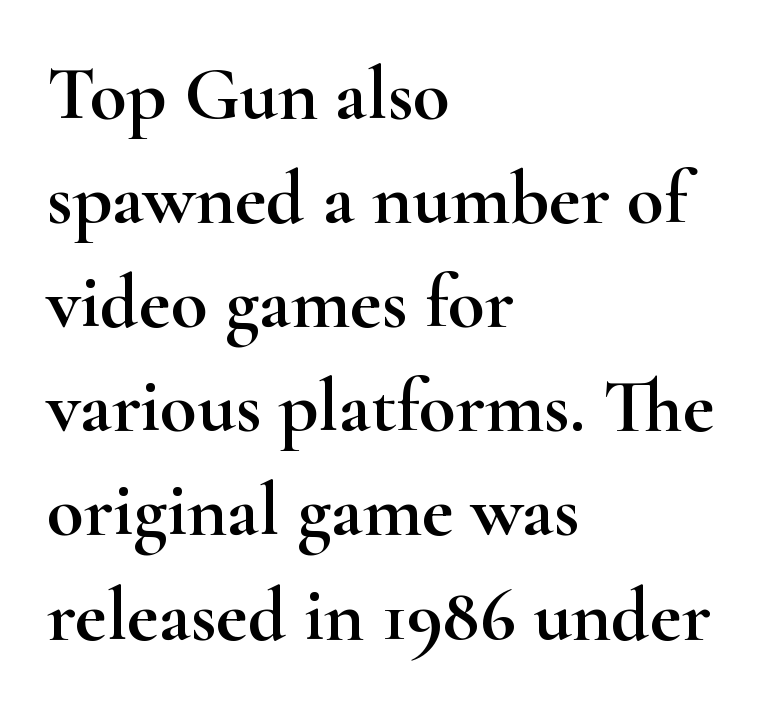
These lines are rendered in a variable-pitch font. These lines keep a tight, regular rhythm from letter to letter. Honestly, the row spacing looks completely unremarkable. Beneath every word, the page is bare. Reading down the block, your eye returns to a fixed left position each line.
